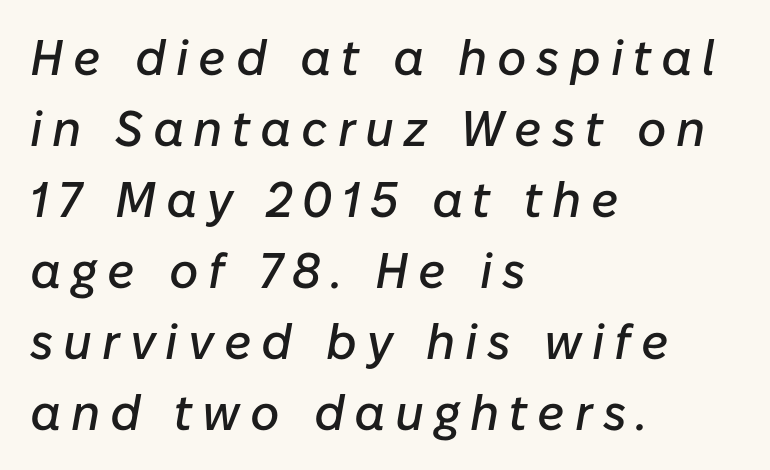
The rows are spaced the way most documents space them. Note the varied advance widths — an 'i' is clearly narrower than an 'm'. Each line starts at the same left margin while the right side varies. It's the slanting kind of type.
